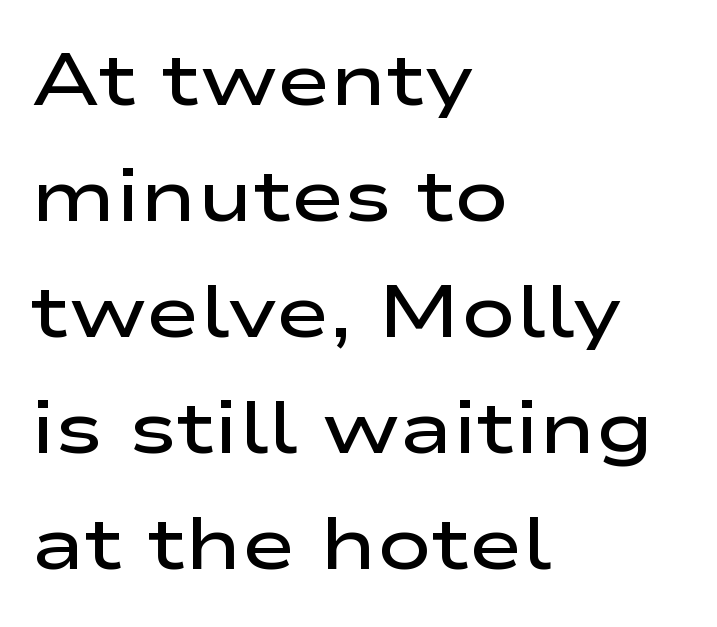
Q: Is the text bold? A: Semi-bold.
Q: Is the text italic (slanted)? A: No, it is upright.
Q: Is the typeface a serif or a sans-serif typeface? A: Sans-serif.
Q: Is the text underlined? A: No.
Q: How is the paragraph aligned? A: Left-aligned.
Q: Is the spacing between letters normal or unusually wide? A: Normal.
Q: Is the spacing between lines tight, normal or loose? A: Normal.
Q: Width (condensed, normal, or wide)? A: Wide.
Q: Stroke contrast? A: Low.
Q: x-height? A: Medium.
Q: Monospaced? A: No.
